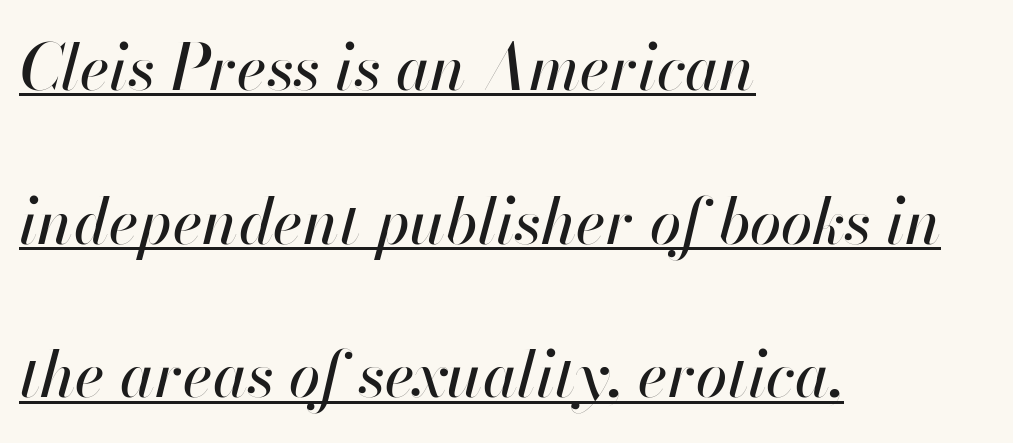
Q: Is the text italic (slanted)? A: Yes, it leans right by about 13 degrees.
Q: Is the text underlined? A: Yes.
Q: How is the paragraph aligned? A: Left-aligned.
Q: Is the spacing between letters normal or unusually wide? A: Normal.
Q: Is the spacing between lines tight, normal or loose? A: Loose.
Q: Width (condensed, normal, or wide)? A: Normal.
Q: Stroke contrast? A: High.
Q: x-height? A: Small.
Q: Monospaced? A: No.
